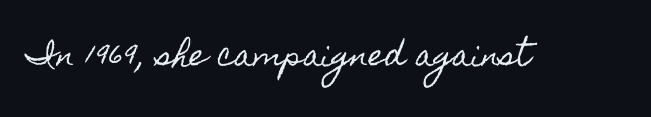
The image shows 29 px condensed type; set normal letter spacing, not underlined; a small x-height.
